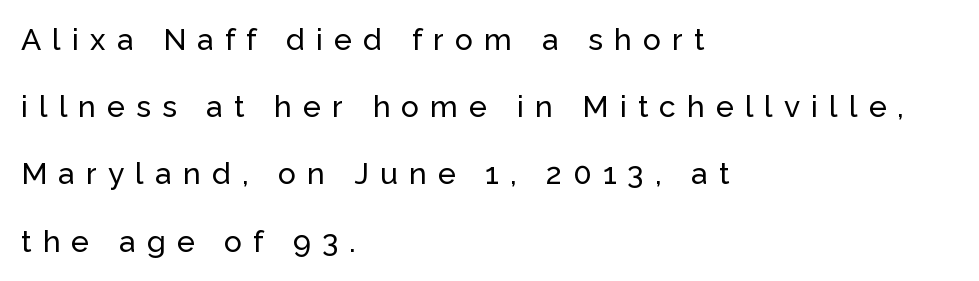
Q: Is the text italic (slanted)? A: No, it is upright.
Q: Is the typeface a serif or a sans-serif typeface? A: Sans-serif.
Q: Is the text underlined? A: No.
Q: How is the paragraph aligned? A: Left-aligned.
Q: Is the spacing between letters normal or unusually wide? A: Unusually wide.
Q: Is the spacing between lines tight, normal or loose? A: Loose.
Q: Width (condensed, normal, or wide)? A: Normal.
Q: Stroke contrast? A: Low.
Q: x-height? A: Medium.
Q: Monospaced? A: No.
